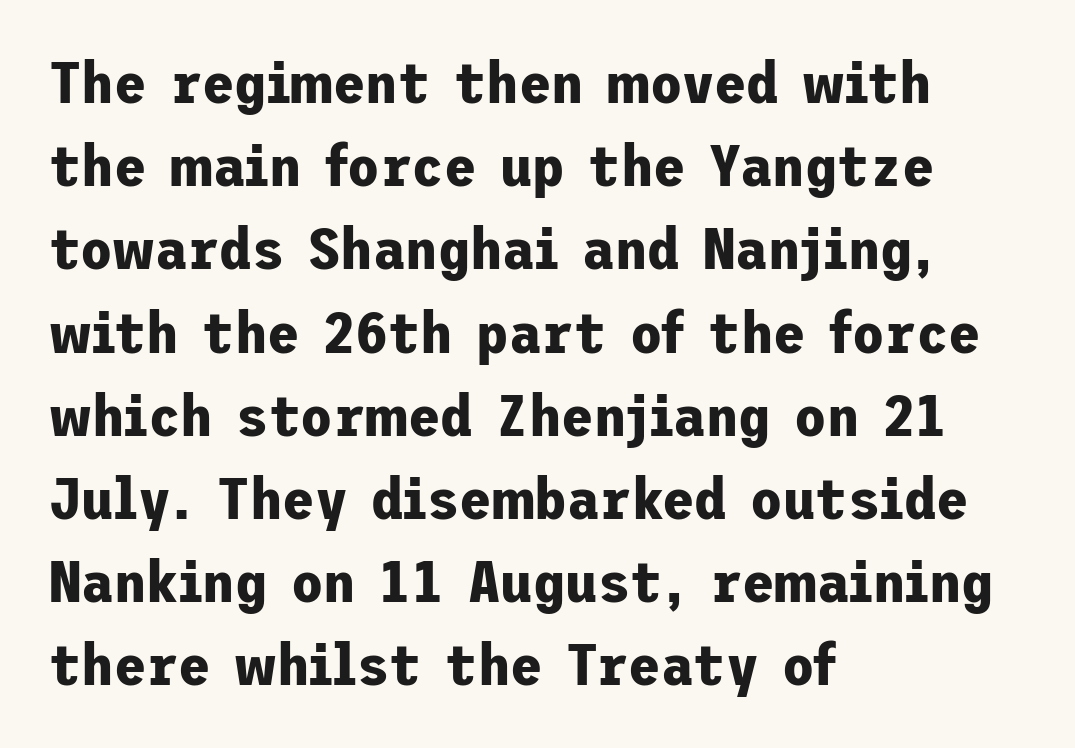
{"serif": "no", "italic": "no", "bold": "yes", "weight": "bold", "width": "normal", "stroke_contrast": "low", "x_height": "medium", "underline": "no", "align": "left", "line_spacing": "normal", "line_spacing_ratio": 1.41, "letter_spacing": "normal", "letter_spacing_em": 0.0, "glyph_px": 59}
